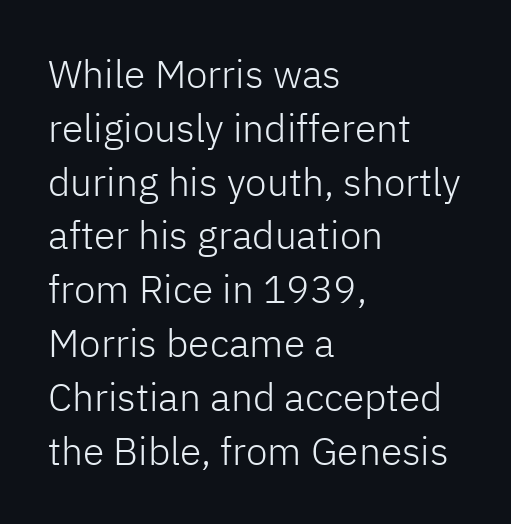
{"serif": "no", "italic": "no", "bold": "no", "weight": "light", "width": "normal", "stroke_contrast": "low", "x_height": "medium", "monospaced": "no", "underline": "no", "align": "left", "line_spacing": "normal", "line_spacing_ratio": 1.38, "letter_spacing": "normal", "letter_spacing_em": 0.0, "glyph_px": 39}
